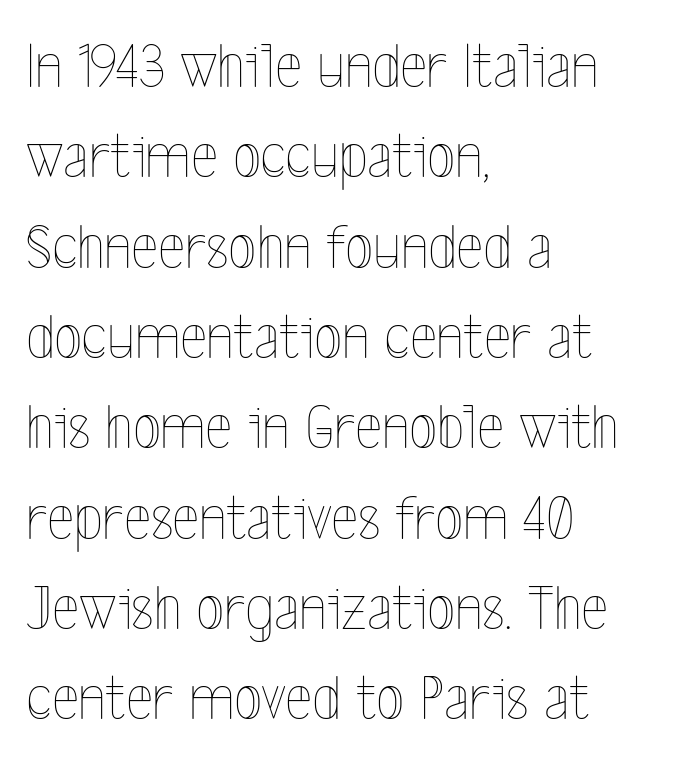
{"italic": "no", "bold": "no", "weight": "thin", "width": "condensed", "x_height": "medium", "monospaced": "no", "underline": "no", "align": "left", "line_spacing": "normal", "line_spacing_ratio": 1.39, "letter_spacing": "normal", "letter_spacing_em": 0.0, "glyph_px": 65}
